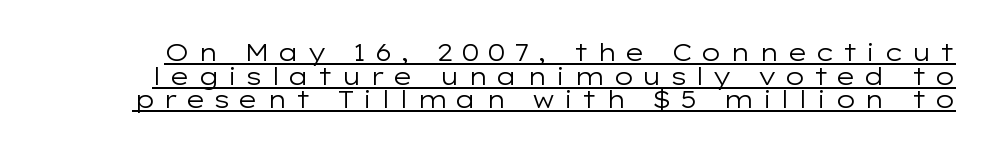
{"italic": "no", "bold": "no", "underline": "yes", "line_spacing": "tight", "line_spacing_ratio": 0.98, "letter_spacing": "wide", "letter_spacing_em": 0.31, "glyph_px": 24}
